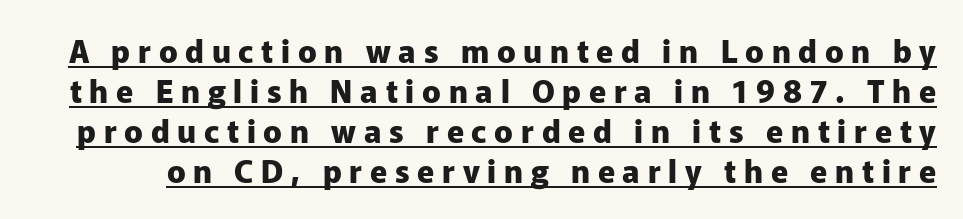
{"serif": "no", "italic": "no", "bold": "yes", "weight": "heavy", "width": "normal", "stroke_contrast": "low", "x_height": "medium", "monospaced": "no", "underline": "yes", "line_spacing": "normal", "line_spacing_ratio": 1.29, "letter_spacing": "wide", "letter_spacing_em": 0.25, "glyph_px": 31}
